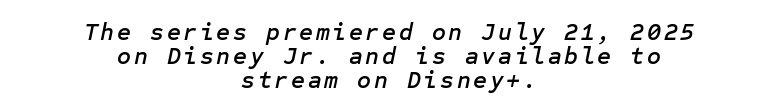
The image shows 24 px text type, italic (leaning right); set centered, tight line spacing (0.99x), not underlined.
